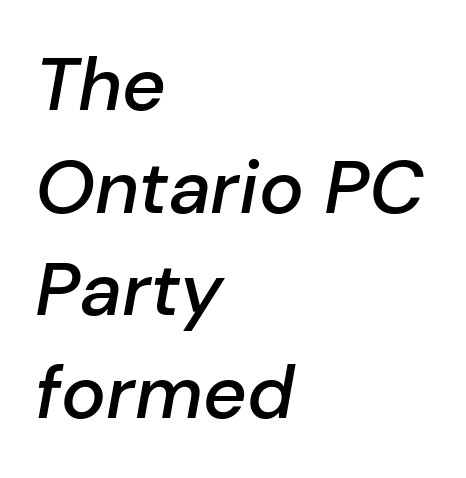
{"italic": "yes", "lean": "right", "slant_degrees": 10, "bold": "semi", "weight": "semibold", "width": "normal", "stroke_contrast": "low", "x_height": "medium", "monospaced": "no", "underline": "no", "align": "left", "line_spacing": "normal", "line_spacing_ratio": 1.37, "letter_spacing": "normal", "letter_spacing_em": 0.0, "glyph_px": 75}
